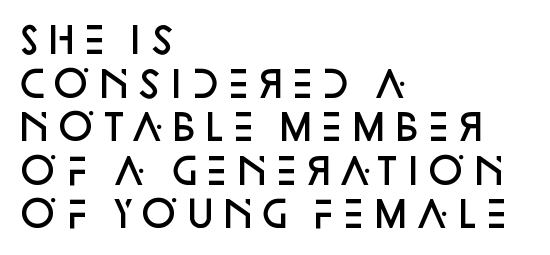
The image shows 36 px semibold sans-serif type, upright; set left-aligned, line spacing 1.21x, normal letter spacing, not underlined; low stroke contrast and a large x-height.
